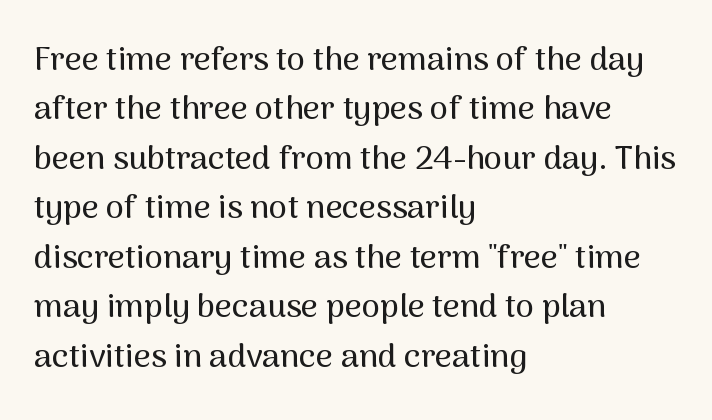
The image shows 33 px sans-serif type, upright; set left-aligned, normal line spacing (1.5x), normal letter spacing, not underlined; medium stroke contrast and a medium x-height.
